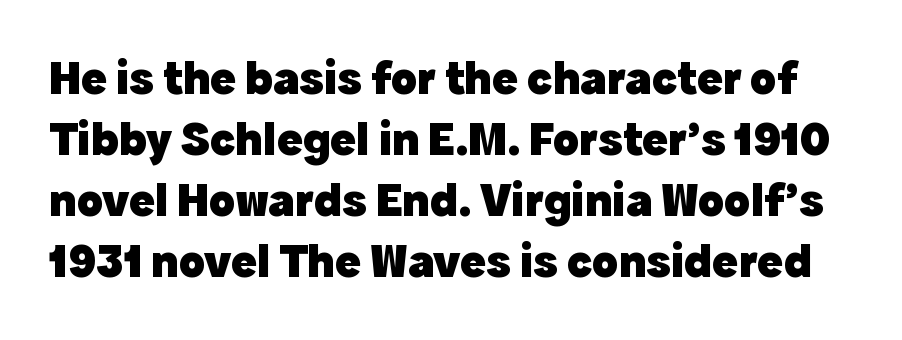
Q: Is the text bold? A: Yes.
Q: Is the text italic (slanted)? A: No, it is upright.
Q: Is the typeface a serif or a sans-serif typeface? A: Sans-serif.
Q: Is the text underlined? A: No.
Q: Is the spacing between letters normal or unusually wide? A: Normal.
Q: Is the spacing between lines tight, normal or loose? A: Normal.
Q: Width (condensed, normal, or wide)? A: Normal.
Q: x-height? A: Medium.
Q: Monospaced? A: No.
